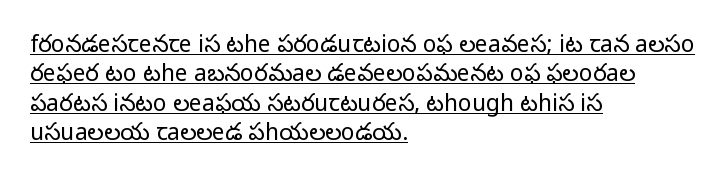
The image shows 23 px text type, upright; set left-aligned, normal line spacing (1.28x), normal letter spacing, underlined.
